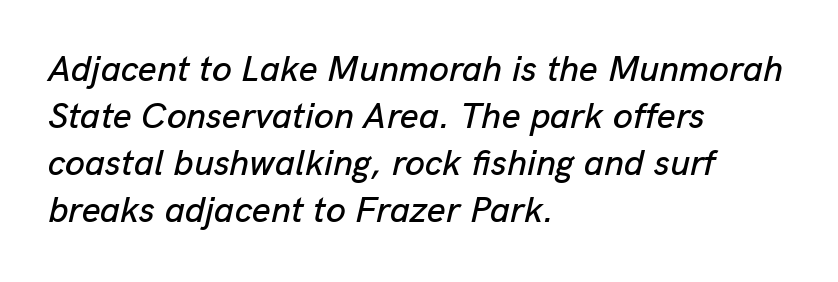
{"italic": "yes", "lean": "right", "slant_degrees": 13, "width": "normal", "stroke_contrast": "low", "x_height": "medium", "monospaced": "no", "underline": "no", "align": "left", "line_spacing": "normal", "line_spacing_ratio": 1.31, "letter_spacing": "normal", "letter_spacing_em": 0.0, "glyph_px": 36}
